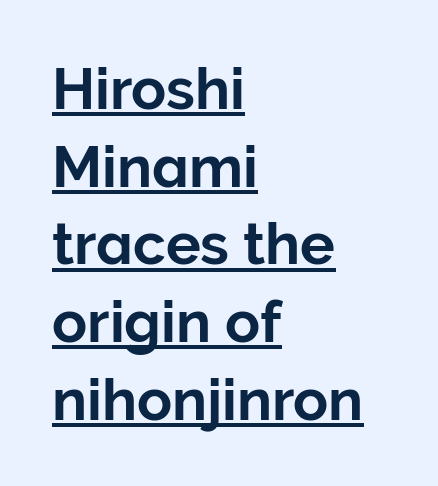
Is this a fixed-width face? No — the glyphs have proportional, varying widths. The rendering uses a moderate line-height, typical for paragraphs. Ascenders rise straight up at ninety degrees. Is this a sans? Yes — the strokes have no serifs. Check the space under the baseline: a stroke is drawn there. These lines stack with their left ends in a neat column.
